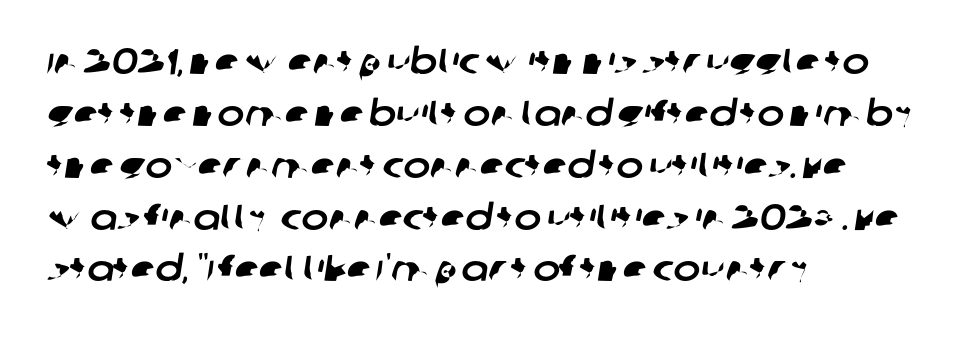
The image shows 36 px sans-serif type; set left-aligned, normal line spacing (1.44x), normal letter spacing, not underlined; low stroke contrast and a large x-height.
